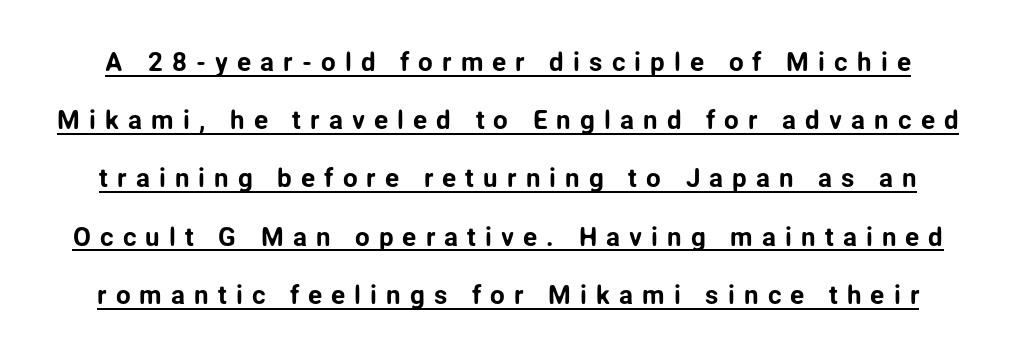
The typesetter has applied underlining to the passage shown. This sample trades compactness for vertical openness between lines. Spacing between characters has been opened up far beyond the box default. Designer's note — italics off, roman on.
